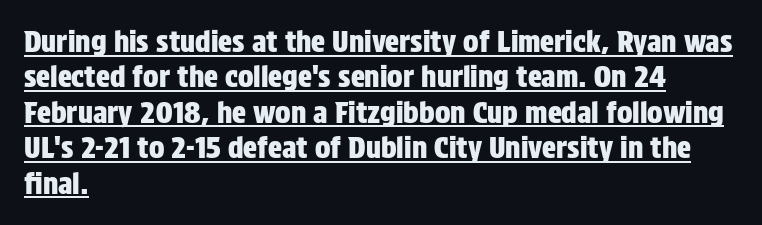
{"serif": "no", "italic": "no", "width": "condensed", "stroke_contrast": "low", "x_height": "large", "monospaced": "no", "underline": "yes", "align": "left", "line_spacing_ratio": 1.22, "letter_spacing": "normal", "letter_spacing_em": 0.0, "glyph_px": 29}
